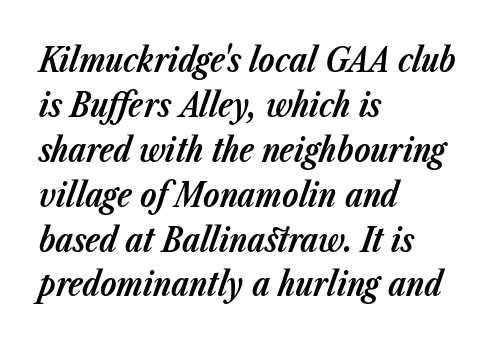
A typesetter would call this proportional, since set widths differ per character. Compared with a centered layout, this one pins lines to the left instead. The passage shown has conventional tracking throughout. Each new line begins a customary step beneath the previous one.
